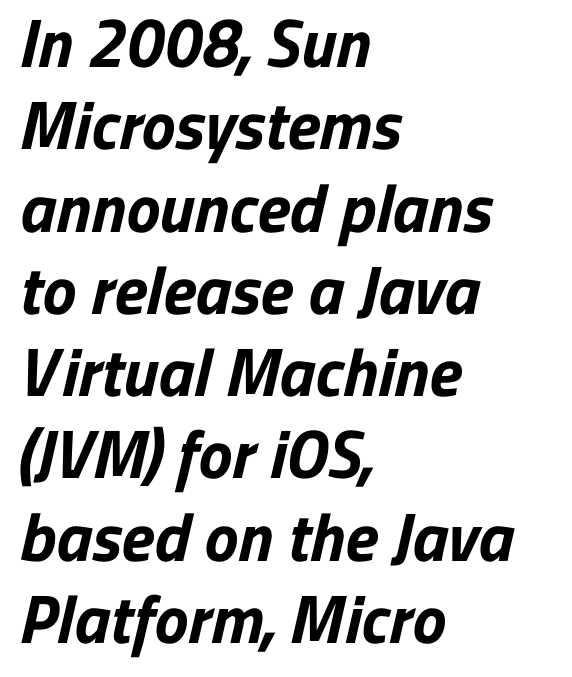
{"serif": "no", "bold": "yes", "weight": "bold", "width": "normal", "stroke_contrast": "low", "x_height": "medium", "monospaced": "no", "underline": "no", "align": "left", "line_spacing_ratio": 1.21, "letter_spacing": "normal", "letter_spacing_em": 0.0, "glyph_px": 68}
